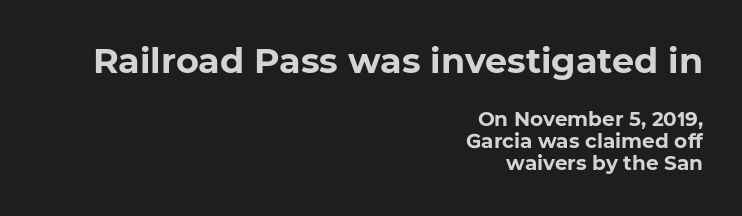
Do the characters align in a grid? No, the font is proportional. The font is running at its bold setting. The face used here is rendered with its standard letterfit. Note: larger setting up top, smaller setting below. Are there feet on the stems? There aren't — it's a sans. Underline: absent.
